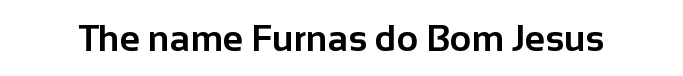
A typesetter would call this zero additional tracking. The zone under the glyphs is completely vacant. The designer went with a sans here, leaving each stem footless. Here the designer chose a conventional face with non-uniform glyph widths. Do the letters lean? They stand straight.
